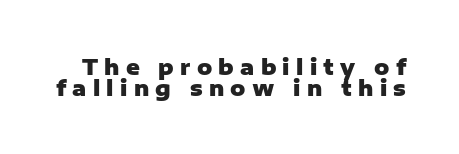
{"italic": "no", "bold": "yes", "underline": "no", "line_spacing": "tight", "line_spacing_ratio": 0.99, "letter_spacing": "wide", "letter_spacing_em": 0.3, "glyph_px": 21}
